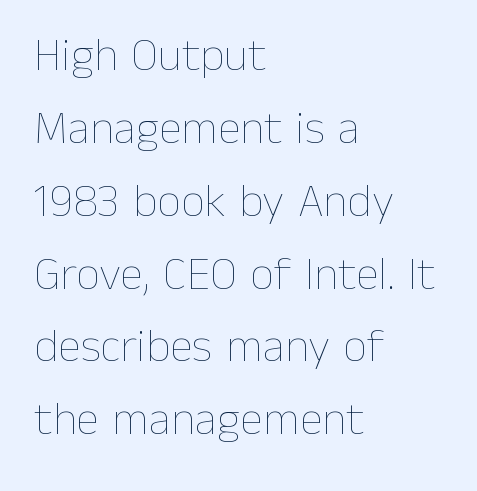
Each row of text sits above clean, open space. Notice how the stems are strictly vertical — no italics here. In CSS terms this would be text-align: left. How would I describe the line gaps? Plain and ordinary. Varying glyph widths throughout — classic text-font behaviour.
